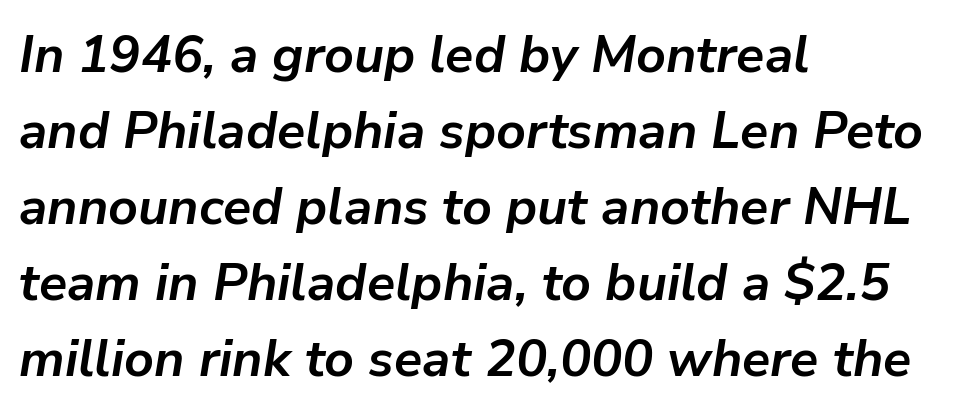
Q: Is the text bold? A: Yes.
Q: Is the text italic (slanted)? A: Yes, it leans right by about 9 degrees.
Q: Is the text underlined? A: No.
Q: How is the paragraph aligned? A: Left-aligned.
Q: Is the spacing between letters normal or unusually wide? A: Normal.
Q: Is the spacing between lines tight, normal or loose? A: Normal.
Q: Width (condensed, normal, or wide)? A: Normal.
Q: Stroke contrast? A: Low.
Q: x-height? A: Medium.
Q: Monospaced? A: No.
